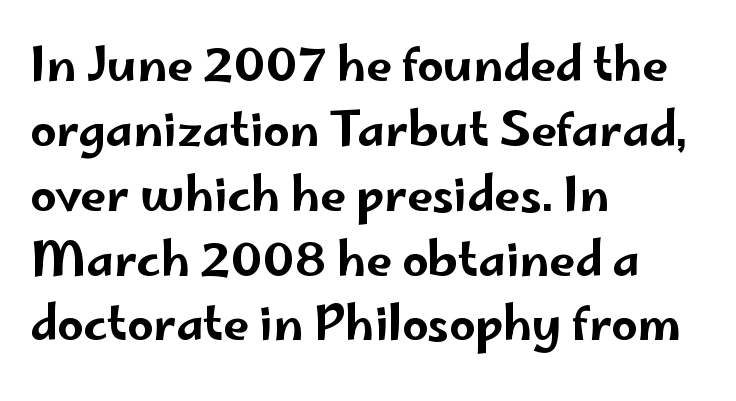
{"serif": "no", "italic": "no", "width": "wide", "stroke_contrast": "low", "x_height": "small", "monospaced": "no", "underline": "no", "align": "left", "line_spacing": "normal", "line_spacing_ratio": 1.41, "letter_spacing": "normal", "letter_spacing_em": 0.0, "glyph_px": 46}
